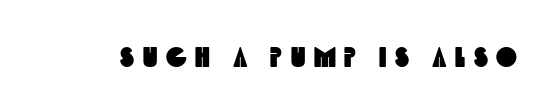
Q: Is the typeface a serif or a sans-serif typeface? A: Sans-serif.
Q: Is the text underlined? A: No.
Q: Is the spacing between letters normal or unusually wide? A: Unusually wide.
Q: Width (condensed, normal, or wide)? A: Condensed.
Q: x-height? A: Large.
Q: Monospaced? A: No.
